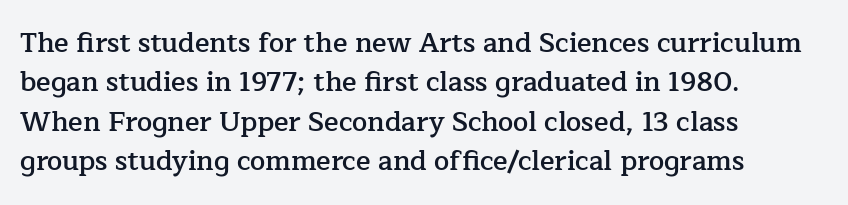
{"italic": "no", "bold": "semi", "underline": "no", "align": "left", "line_spacing": "normal", "line_spacing_ratio": 1.46, "letter_spacing": "normal", "letter_spacing_em": 0.0, "glyph_px": 27}
